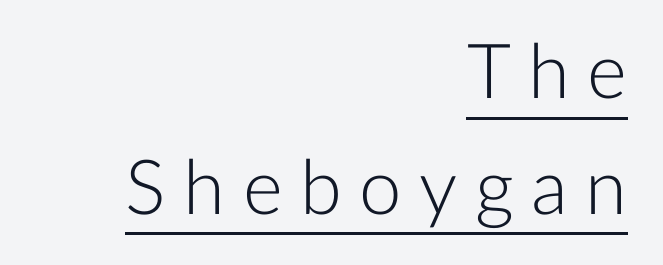
Classification — sans serif. These lines have a slow, spaced-out rhythm from letter to letter. Think of a printed novel: that variable character pitch is what you see here. The face used here appears with an underline applied. If you drew a line through each stem, it would be perfectly vertical. Think standard paragraph weight, or any step lighter than that.
